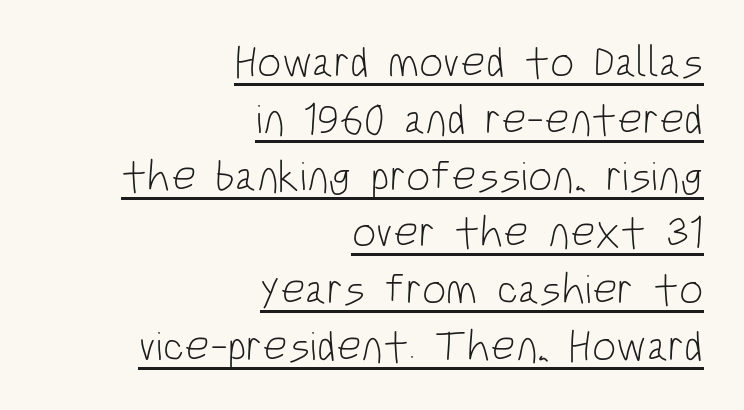
Q: Is the text bold? A: No.
Q: Is the text italic (slanted)? A: No, it is upright.
Q: Is the typeface a serif or a sans-serif typeface? A: Sans-serif.
Q: Is the text underlined? A: Yes.
Q: How is the paragraph aligned? A: Right-aligned.
Q: Is the spacing between letters normal or unusually wide? A: Normal.
Q: Is the spacing between lines tight, normal or loose? A: Normal.
Q: Width (condensed, normal, or wide)? A: Condensed.
Q: Stroke contrast? A: Low.
Q: x-height? A: Large.
Q: Monospaced? A: No.
